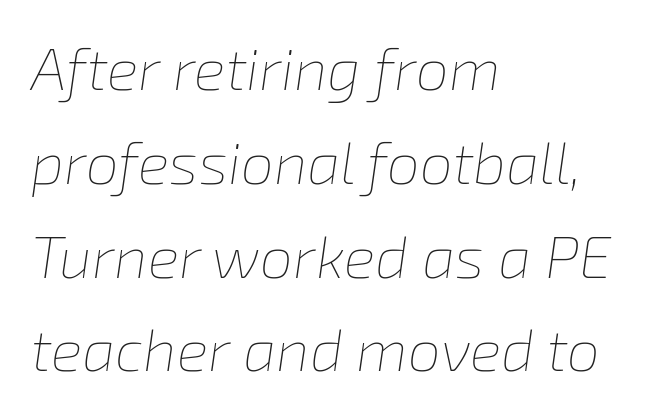
Q: Is the text bold? A: No.
Q: Is the text italic (slanted)? A: Yes, it leans right by about 8 degrees.
Q: Is the text underlined? A: No.
Q: How is the paragraph aligned? A: Left-aligned.
Q: Is the spacing between letters normal or unusually wide? A: Normal.
Q: Is the spacing between lines tight, normal or loose? A: Normal.
Q: Width (condensed, normal, or wide)? A: Normal.
Q: Stroke contrast? A: Low.
Q: x-height? A: Medium.
Q: Monospaced? A: No.
